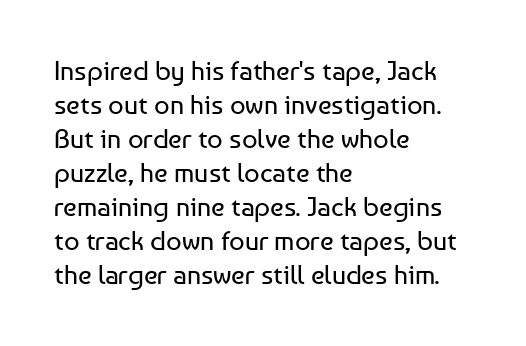
Vertically, the passage feels balanced, rows spaced as you'd expect. The strip under each line holds only bare page. Weight: in the light-to-regular range. Glyph-to-glyph distance matches everyday printed text.
